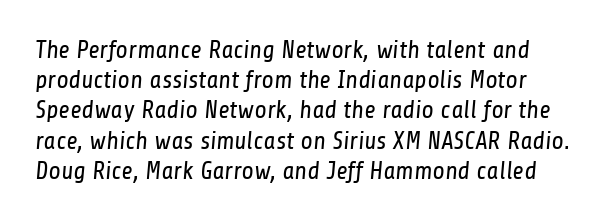
Weight class: somewhere from thin through regular. The passage shown has conventional tracking throughout. Glance below the letters and you will spot only blank space.
